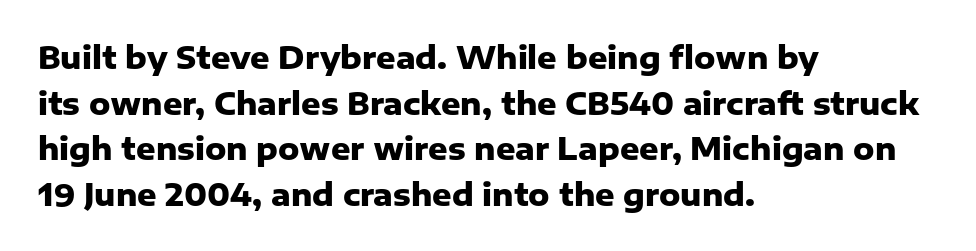
Q: Is the text bold? A: Yes.
Q: Is the text italic (slanted)? A: No, it is upright.
Q: Is the typeface a serif or a sans-serif typeface? A: Sans-serif.
Q: Is the text underlined? A: No.
Q: How is the paragraph aligned? A: Left-aligned.
Q: Is the spacing between letters normal or unusually wide? A: Normal.
Q: Is the spacing between lines tight, normal or loose? A: Normal.
Q: Width (condensed, normal, or wide)? A: Normal.
Q: Stroke contrast? A: Low.
Q: x-height? A: Medium.
Q: Monospaced? A: No.
